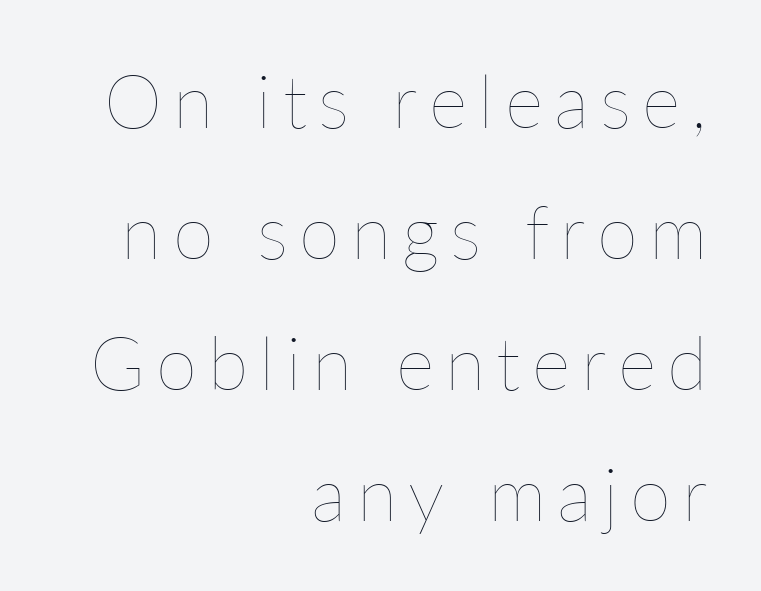
Q: Is the text bold? A: No.
Q: Is the text italic (slanted)? A: No, it is upright.
Q: Is the text underlined? A: No.
Q: How is the paragraph aligned? A: Right-aligned.
Q: Width (condensed, normal, or wide)? A: Normal.
Q: Stroke contrast? A: Low.
Q: x-height? A: Medium.
Q: Monospaced? A: No.
